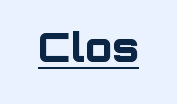
When letters stand straight like this, we call the style roman or upright. The line texture is even and compact thanks to regular tracking. These lines carry a lot of weight — the face is fully bold. Is this a fixed-width face? No — the glyphs have proportional, varying widths.
